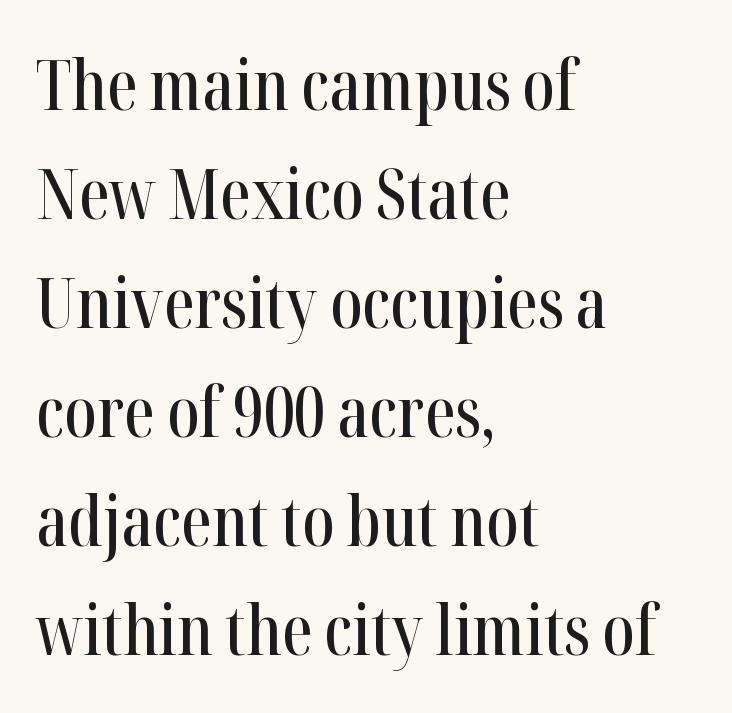
{"serif": "yes", "italic": "no", "width": "condensed", "stroke_contrast": "high", "x_height": "medium", "monospaced": "no", "underline": "no", "align": "left", "line_spacing": "normal", "line_spacing_ratio": 1.58, "letter_spacing": "normal", "letter_spacing_em": 0.0, "glyph_px": 69}
